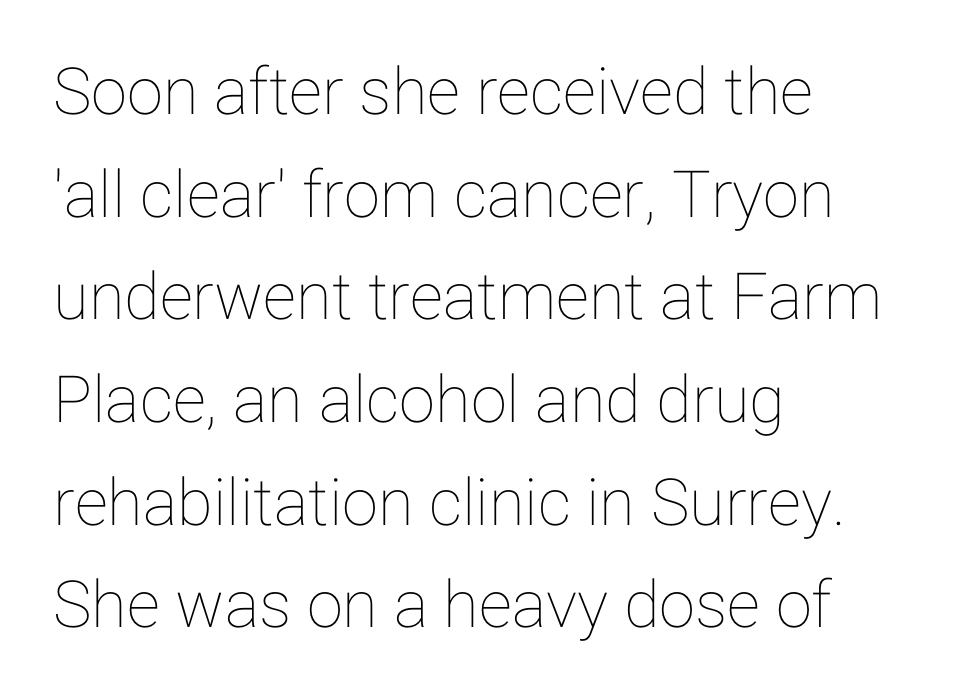
Q: Is the text italic (slanted)? A: No, it is upright.
Q: Is the text underlined? A: No.
Q: How is the paragraph aligned? A: Left-aligned.
Q: Is the spacing between letters normal or unusually wide? A: Normal.
Q: Is the spacing between lines tight, normal or loose? A: Normal.
Q: Width (condensed, normal, or wide)? A: Normal.
Q: Stroke contrast? A: Low.
Q: x-height? A: Medium.
Q: Monospaced? A: No.
